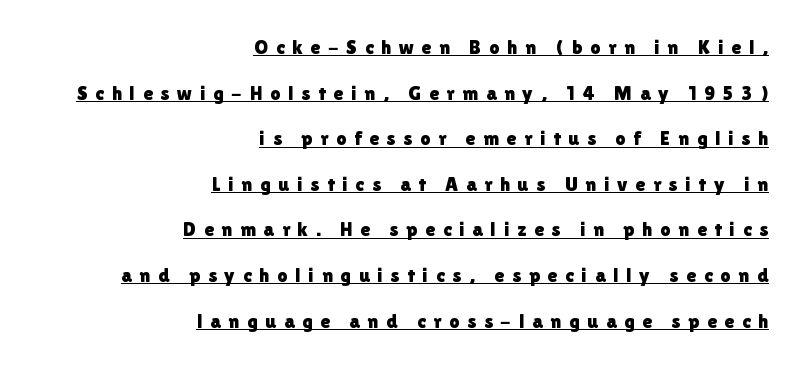
Q: Is the text italic (slanted)? A: No, it is upright.
Q: Is the text underlined? A: Yes.
Q: How is the paragraph aligned? A: Right-aligned.
Q: Is the spacing between letters normal or unusually wide? A: Unusually wide.
Q: Is the spacing between lines tight, normal or loose? A: Loose.
